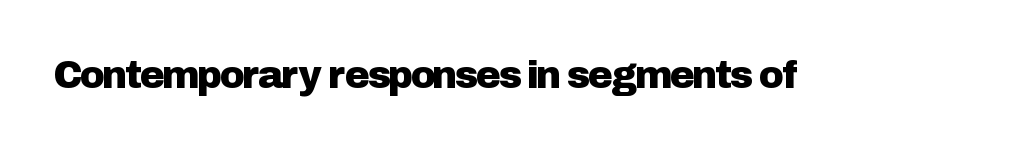
{"serif": "no", "italic": "no", "width": "normal", "stroke_contrast": "low", "x_height": "medium", "monospaced": "no", "underline": "no", "letter_spacing": "normal", "letter_spacing_em": 0.0, "glyph_px": 38}
